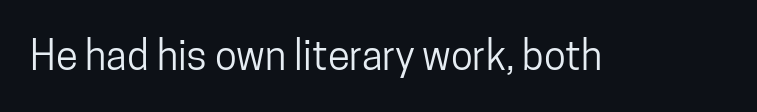
A typesetter would call this zero additional tracking. The rendering uses natural spacing where letterforms have individual widths. No feet cap the strokes, marking this as sans-serif type. These lines were composed using upright roman letters.
